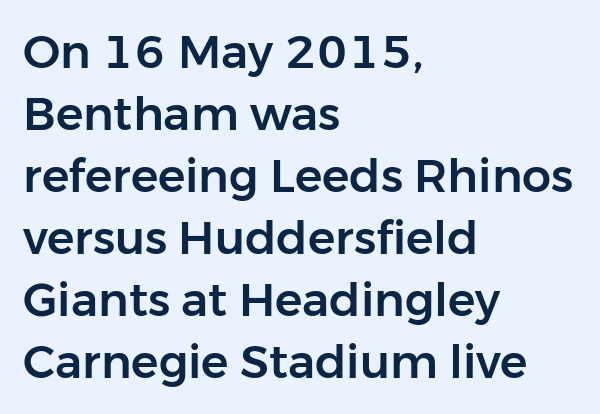
The baseline area is clear. A sans-serif font was chosen for this passage. Observe the ordinary spacing: letters are neighbours, not strangers. Ordinary non-slanted type is in use. These lines stack with their left ends in a neat column. Vertical spacing — default.
